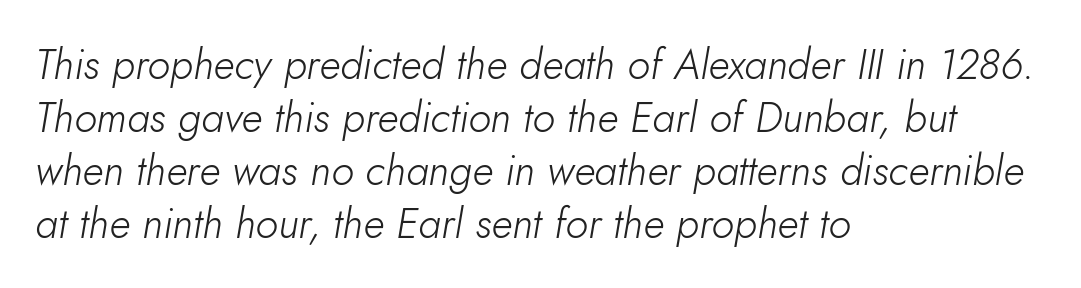
This reads as an unemphasized weight, regular at the heaviest. Looks like regular typesetting: each glyph gets only the width it needs. Between one letter and the next there's only the usual sliver of space. Left-aligned paragraph, ragged on the right.
